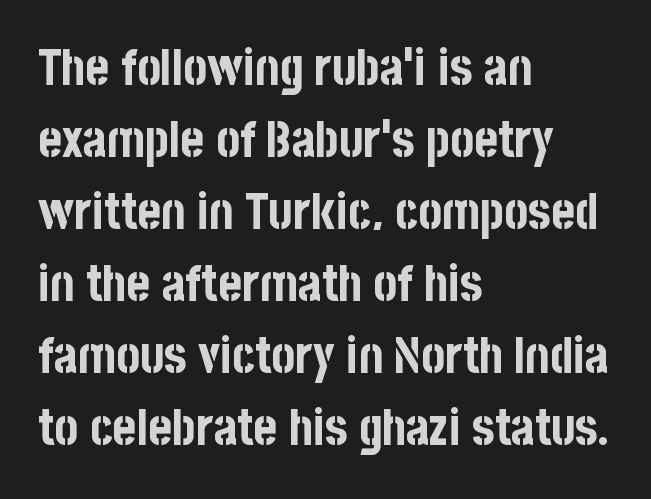
{"serif": "no", "italic": "no", "bold": "yes", "weight": "bold", "width": "condensed", "stroke_contrast": "low", "x_height": "large", "monospaced": "no", "underline": "no", "align": "left", "line_spacing": "normal", "line_spacing_ratio": 1.44, "letter_spacing": "normal", "letter_spacing_em": 0.0, "glyph_px": 50}
